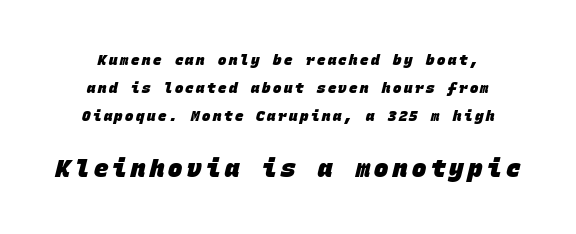
Q: Is the text bold? A: Yes.
Q: Is the text underlined? A: No.
Q: How is the paragraph aligned? A: Centered.
Q: Is the spacing between lines tight, normal or loose? A: Loose.
Q: Which block of text is set in a larger size, the first (top) or the second (bottom)? A: The second (bottom) one.
